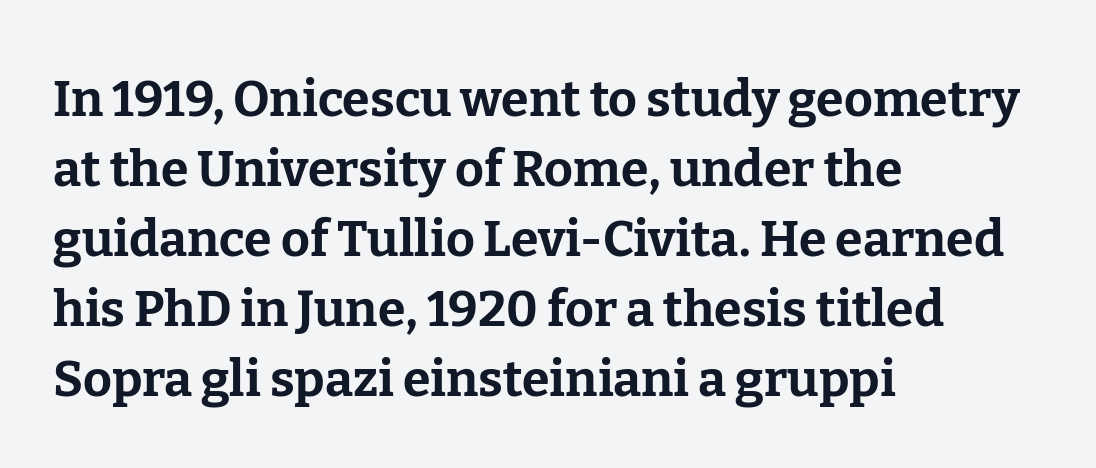
The designer left line spacing at the default. Characters follow at the spacing the type designer built in. Letters rest on an invisible, unmarked baseline. The sample has been set heavy, in full bold. Serif or sans? Serif — the stroke terminals have little feet.
